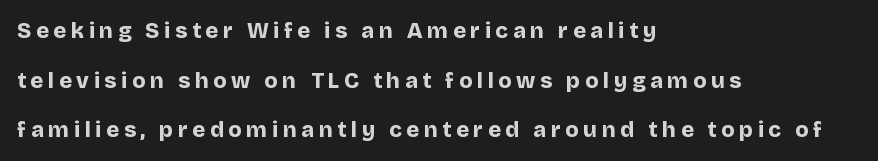
{"italic": "no", "bold": "yes", "underline": "no", "align": "left", "line_spacing": "loose", "line_spacing_ratio": 2.26, "letter_spacing": "wide", "letter_spacing_em": 0.21, "glyph_px": 22}
